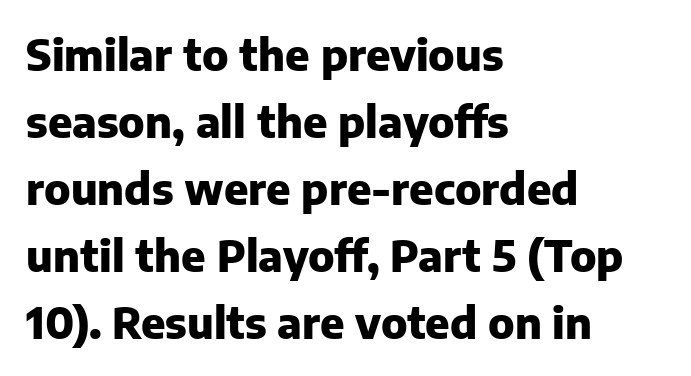
The string is rendered with underlining switched off. Serif or sans? Sans — the stroke terminals are bare. As a designer I'd log this as weight 700, bold. The font's upright variant was chosen for this text. The passage shown is typed in a proportional face where columns would drift.
